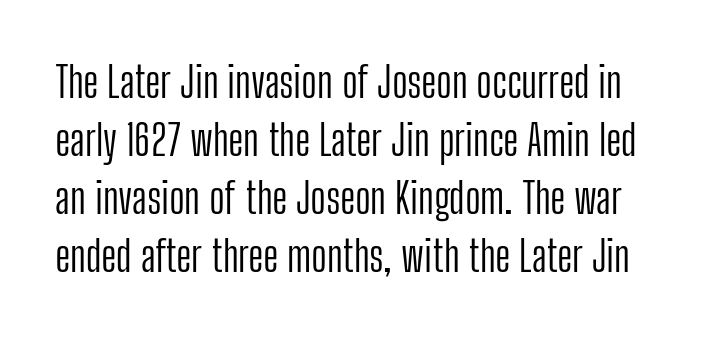
{"serif": "no", "italic": "no", "bold": "no", "weight": "light", "width": "condensed", "stroke_contrast": "low", "x_height": "medium", "monospaced": "no", "underline": "no", "line_spacing": "normal", "line_spacing_ratio": 1.35, "letter_spacing": "normal", "letter_spacing_em": 0.0, "glyph_px": 43}
